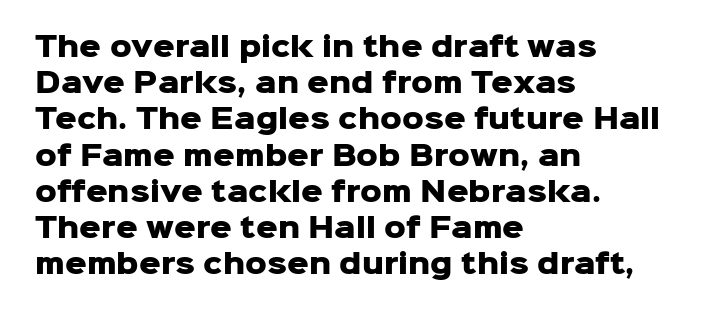
The image shows 27 px bold type, upright; set left-aligned, normal line spacing (1.34x), normal letter spacing, not underlined.
